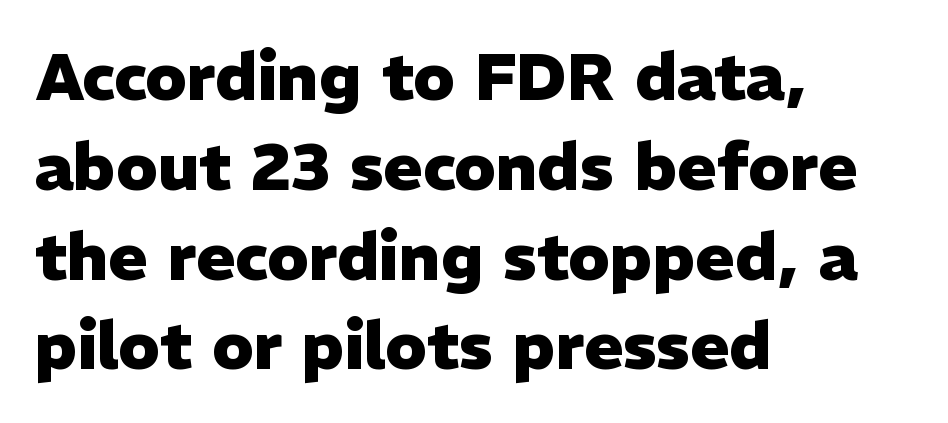
Q: Is the text bold? A: Yes.
Q: Is the text italic (slanted)? A: No, it is upright.
Q: Is the typeface a serif or a sans-serif typeface? A: Sans-serif.
Q: Is the text underlined? A: No.
Q: How is the paragraph aligned? A: Left-aligned.
Q: Is the spacing between letters normal or unusually wide? A: Normal.
Q: Is the spacing between lines tight, normal or loose? A: Normal.
Q: Width (condensed, normal, or wide)? A: Normal.
Q: Stroke contrast? A: Low.
Q: x-height? A: Medium.
Q: Monospaced? A: No.
